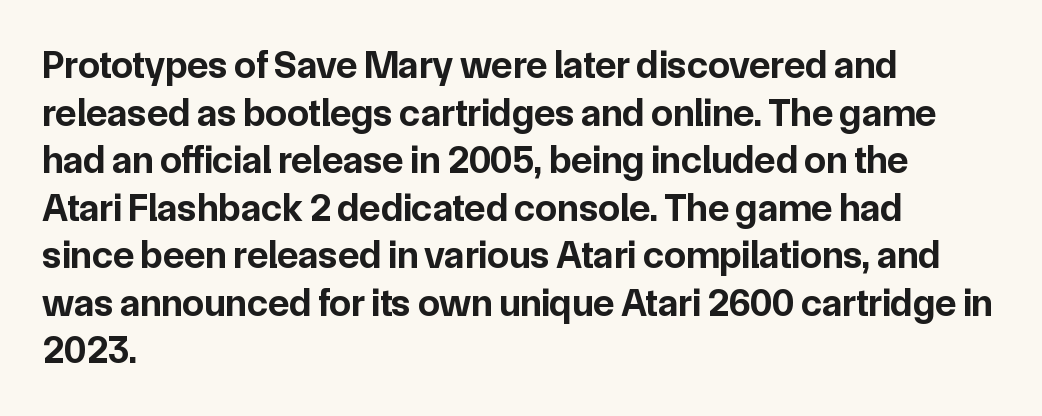
Q: Is the text bold? A: Yes.
Q: Is the text italic (slanted)? A: No, it is upright.
Q: Is the typeface a serif or a sans-serif typeface? A: Sans-serif.
Q: Is the text underlined? A: No.
Q: How is the paragraph aligned? A: Left-aligned.
Q: Is the spacing between letters normal or unusually wide? A: Normal.
Q: Width (condensed, normal, or wide)? A: Normal.
Q: Stroke contrast? A: Low.
Q: x-height? A: Medium.
Q: Monospaced? A: No.
